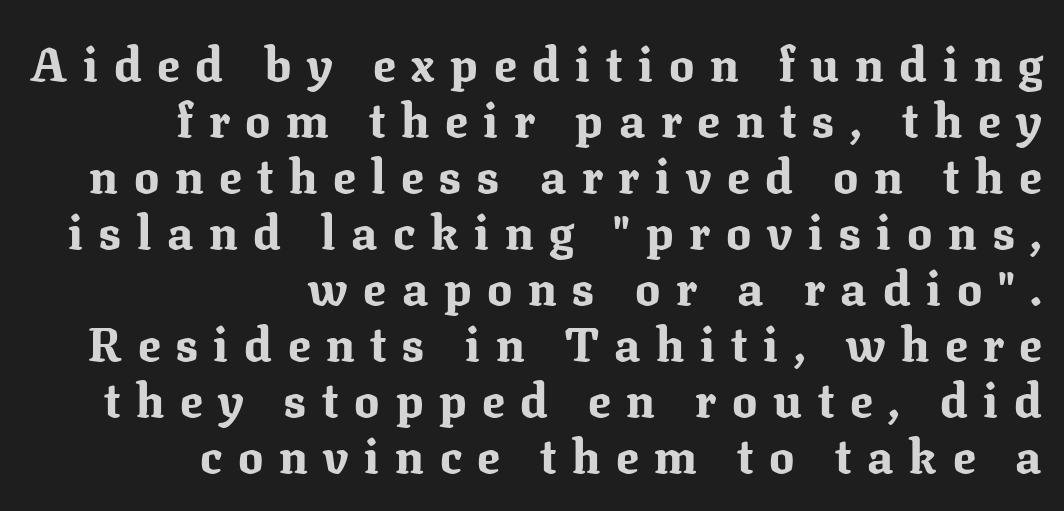
{"serif": "yes", "italic": "no", "bold": "yes", "weight": "bold", "width": "normal", "stroke_contrast": "medium", "x_height": "medium", "monospaced": "no", "underline": "no", "align": "right", "line_spacing_ratio": 1.19, "letter_spacing": "wide", "letter_spacing_em": 0.33, "glyph_px": 47}
